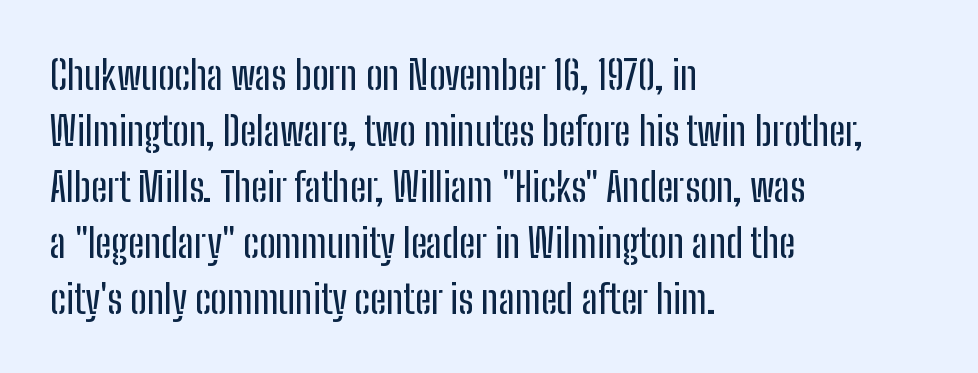
The image shows 40 px condensed sans-serif type, upright; set left-aligned, normal line spacing (1.4x), normal letter spacing, not underlined; low stroke contrast and a medium x-height.
